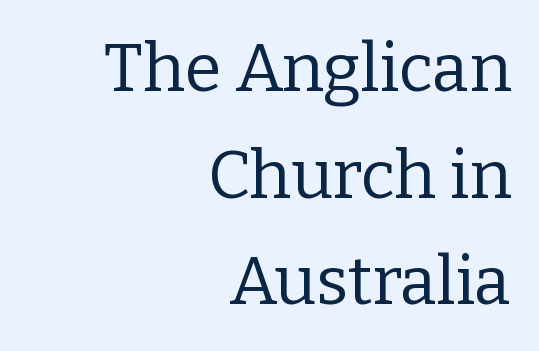
Q: Is the text bold? A: No.
Q: Is the text italic (slanted)? A: No, it is upright.
Q: Is the typeface a serif or a sans-serif typeface? A: Serif.
Q: Is the text underlined? A: No.
Q: How is the paragraph aligned? A: Right-aligned.
Q: Is the spacing between letters normal or unusually wide? A: Normal.
Q: Is the spacing between lines tight, normal or loose? A: Normal.
Q: Width (condensed, normal, or wide)? A: Normal.
Q: Stroke contrast? A: Low.
Q: x-height? A: Medium.
Q: Monospaced? A: No.
